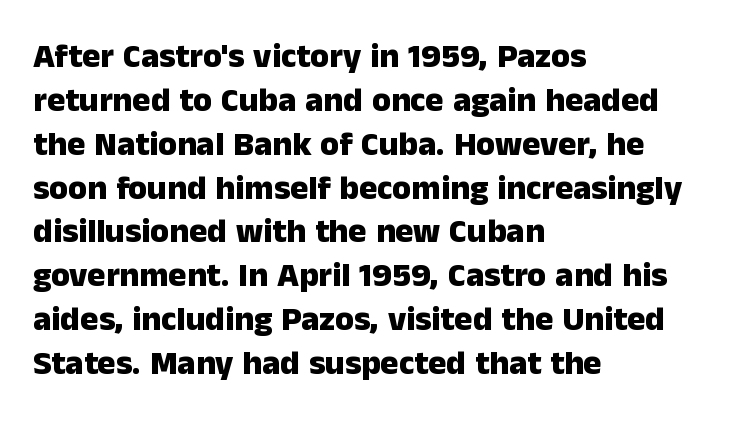
The image shows 34 px heavy sans-serif type, upright; set left-aligned, normal line spacing (1.29x), normal letter spacing, not underlined; low stroke contrast and a medium x-height.
